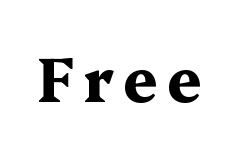
Q: Is the text bold? A: Yes.
Q: Is the text italic (slanted)? A: No, it is upright.
Q: Is the typeface a serif or a sans-serif typeface? A: Serif.
Q: Is the text underlined? A: No.
Q: Width (condensed, normal, or wide)? A: Wide.
Q: Stroke contrast? A: Medium.
Q: x-height? A: Medium.
Q: Monospaced? A: No.
